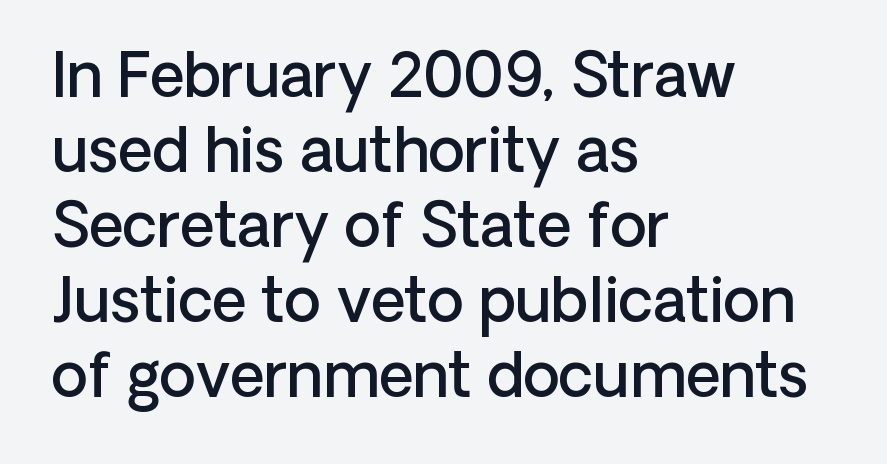
The image shows 60 px semibold sans-serif type, upright; set left-aligned, normal line spacing (1.25x), normal letter spacing, not underlined; low stroke contrast and a medium x-height.
